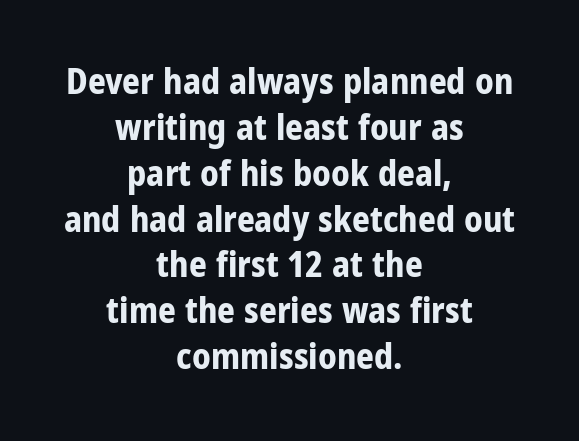
Compared with an ordinary text face, these strokes are far heavier — a full bold. The space between consecutive lines is moderate. Notice how the stems are strictly vertical — no italics here. The letters carry no serifs — their stems end cleanly without finishing strokes. The letters advance in unequal steps, a hallmark of proportional type. Each line is balanced around a shared central axis.
